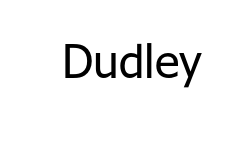
{"serif": "no", "italic": "no", "bold": "no", "weight": "regular", "width": "normal", "stroke_contrast": "low", "x_height": "medium", "monospaced": "no", "underline": "no", "letter_spacing": "normal", "letter_spacing_em": 0.0, "glyph_px": 46}
